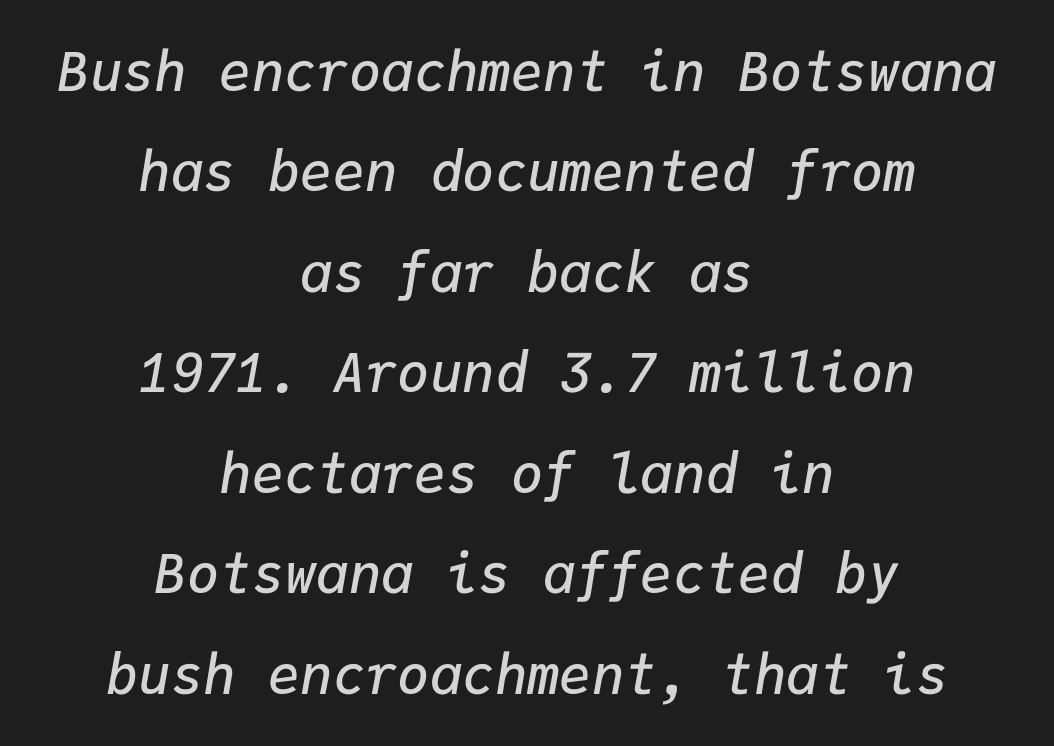
Q: Is the text bold? A: Semi-bold.
Q: Is the text italic (slanted)? A: Yes, it leans right by about 9 degrees.
Q: Is the text underlined? A: No.
Q: How is the paragraph aligned? A: Centered.
Q: Is the spacing between letters normal or unusually wide? A: Normal.
Q: Width (condensed, normal, or wide)? A: Normal.
Q: Stroke contrast? A: Low.
Q: x-height? A: Medium.
Q: Monospaced? A: Yes.
